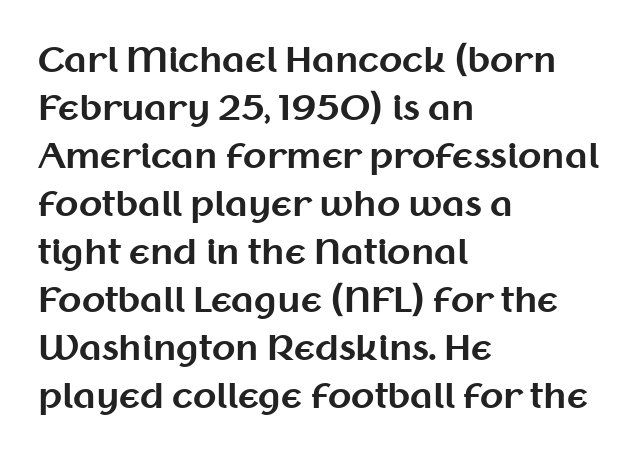
Letterform terminals end flat and unadorned throughout the passage. Compared with a centered layout, this one pins lines to the left instead. Look at the tracking — it's just the regular setting, nothing added. The rows are spaced the way most documents space them. Plain, unruled lines of type. A roman cut, with each character standing at attention.
